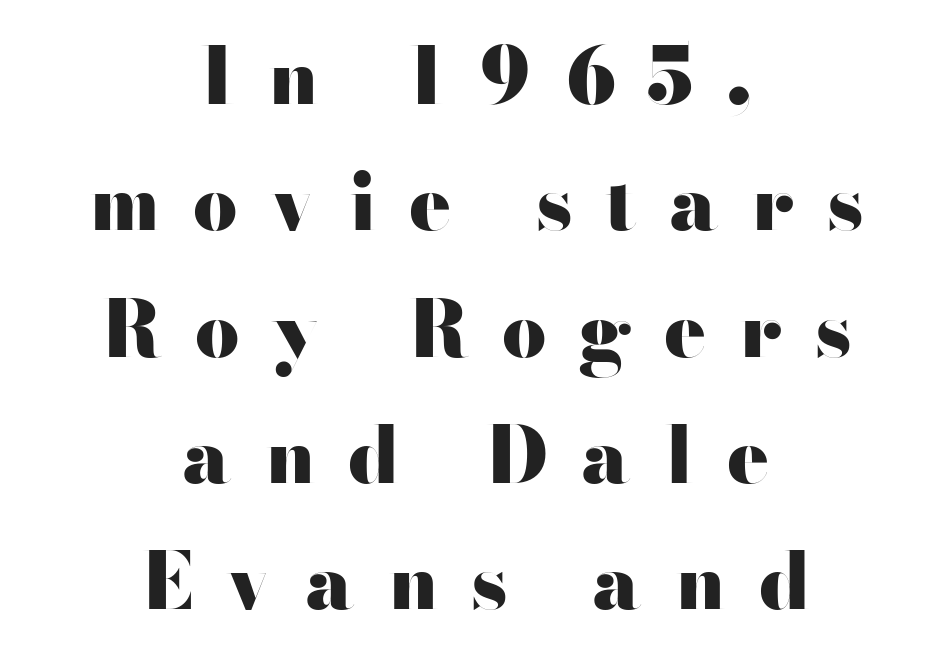
Q: Is the text bold? A: Yes.
Q: Is the text italic (slanted)? A: No, it is upright.
Q: Is the typeface a serif or a sans-serif typeface? A: Sans-serif.
Q: Is the text underlined? A: No.
Q: How is the paragraph aligned? A: Centered.
Q: Is the spacing between letters normal or unusually wide? A: Unusually wide.
Q: Is the spacing between lines tight, normal or loose? A: Normal.
Q: Width (condensed, normal, or wide)? A: Wide.
Q: Stroke contrast? A: High.
Q: x-height? A: Small.
Q: Monospaced? A: No.
